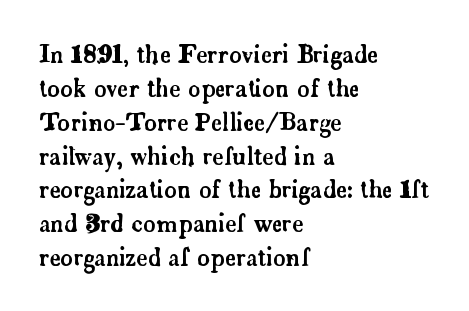
Q: Is the text italic (slanted)? A: No, it is upright.
Q: Is the text underlined? A: No.
Q: How is the paragraph aligned? A: Left-aligned.
Q: Is the spacing between letters normal or unusually wide? A: Normal.
Q: Is the spacing between lines tight, normal or loose? A: Normal.
